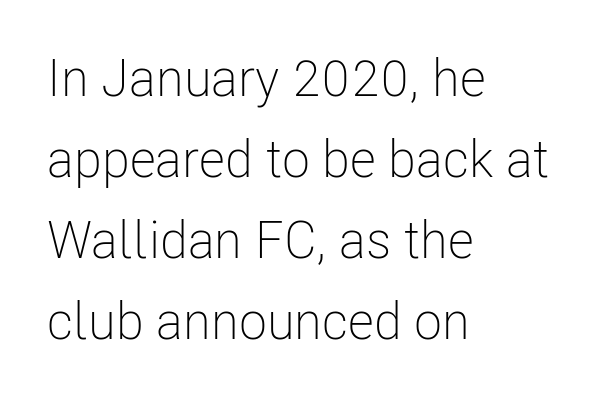
{"serif": "no", "italic": "no", "bold": "no", "weight": "light", "width": "condensed", "stroke_contrast": "low", "x_height": "medium", "monospaced": "no", "underline": "no", "align": "left", "line_spacing": "normal", "line_spacing_ratio": 1.56, "letter_spacing": "normal", "letter_spacing_em": 0.0, "glyph_px": 52}
